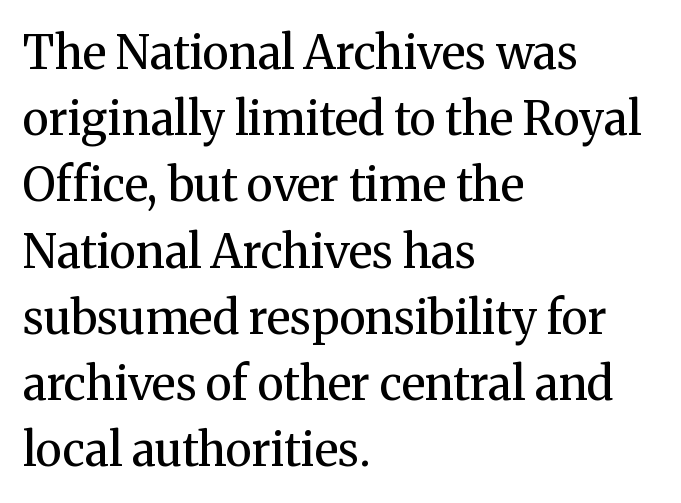
This is serif lettering, the kind often seen in printed books. Heft: none added — not bold. This sample has the flowing, uneven cadence of proportional lettering. Layout note: lines flush left. What stands out about the letter spacing? Nothing — it is the standard amount.
